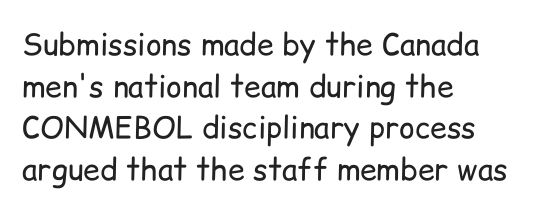
{"serif": "no", "italic": "no", "bold": "no", "weight": "regular", "width": "normal", "stroke_contrast": "low", "x_height": "medium", "monospaced": "no", "underline": "no", "align": "left", "line_spacing": "normal", "line_spacing_ratio": 1.39, "letter_spacing": "normal", "letter_spacing_em": 0.0, "glyph_px": 30}
